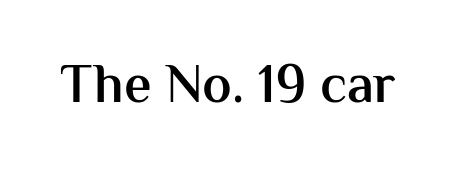
You can tell from the bare stems that sans-serif type was used. Compared with an ordinary text face, these strokes are moderately heavier — a semibold. Looks like regular typesetting: each glyph gets only the width it needs. Just letters on the line, the space beneath them empty.
